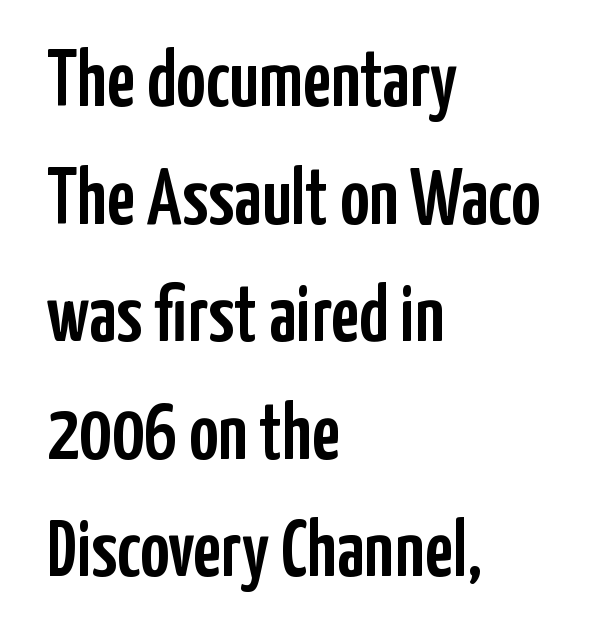
Q: Is the text italic (slanted)? A: No, it is upright.
Q: Is the typeface a serif or a sans-serif typeface? A: Sans-serif.
Q: Is the text underlined? A: No.
Q: How is the paragraph aligned? A: Left-aligned.
Q: Is the spacing between letters normal or unusually wide? A: Normal.
Q: Is the spacing between lines tight, normal or loose? A: Normal.
Q: Width (condensed, normal, or wide)? A: Condensed.
Q: Stroke contrast? A: Low.
Q: x-height? A: Medium.
Q: Monospaced? A: No.
